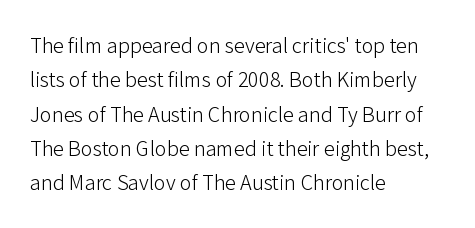
Q: Is the text bold? A: No.
Q: Is the text italic (slanted)? A: No, it is upright.
Q: Is the text underlined? A: No.
Q: How is the paragraph aligned? A: Left-aligned.
Q: Is the spacing between letters normal or unusually wide? A: Normal.
Q: Is the spacing between lines tight, normal or loose? A: Normal.
